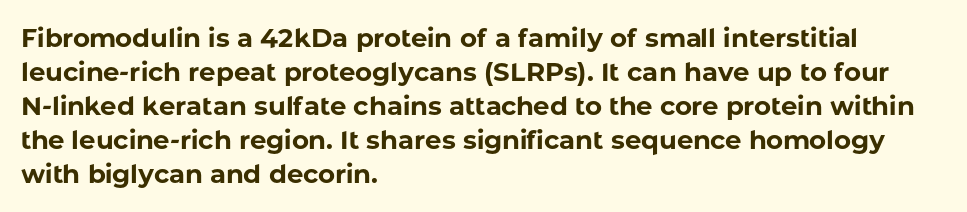
The image shows 26 px bold type, upright; set left-aligned, normal line spacing (1.31x), normal letter spacing, not underlined.
